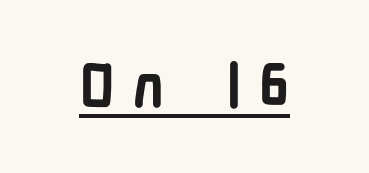
Q: Is the text bold? A: Yes.
Q: Is the text italic (slanted)? A: No, it is upright.
Q: Is the typeface a serif or a sans-serif typeface? A: Sans-serif.
Q: Is the text underlined? A: Yes.
Q: Is the spacing between letters normal or unusually wide? A: Unusually wide.
Q: Width (condensed, normal, or wide)? A: Condensed.
Q: Stroke contrast? A: Low.
Q: x-height? A: Medium.
Q: Monospaced? A: No.
